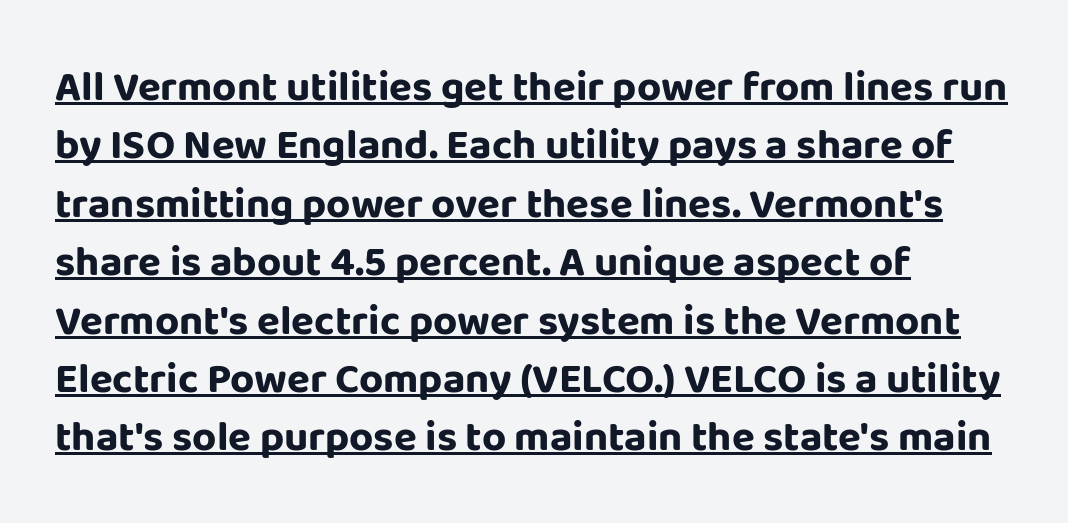
Q: Is the text bold? A: Yes.
Q: Is the text italic (slanted)? A: No, it is upright.
Q: Is the typeface a serif or a sans-serif typeface? A: Sans-serif.
Q: Is the text underlined? A: Yes.
Q: How is the paragraph aligned? A: Left-aligned.
Q: Is the spacing between letters normal or unusually wide? A: Normal.
Q: Is the spacing between lines tight, normal or loose? A: Normal.
Q: Width (condensed, normal, or wide)? A: Normal.
Q: Stroke contrast? A: Low.
Q: x-height? A: Large.
Q: Monospaced? A: No.
